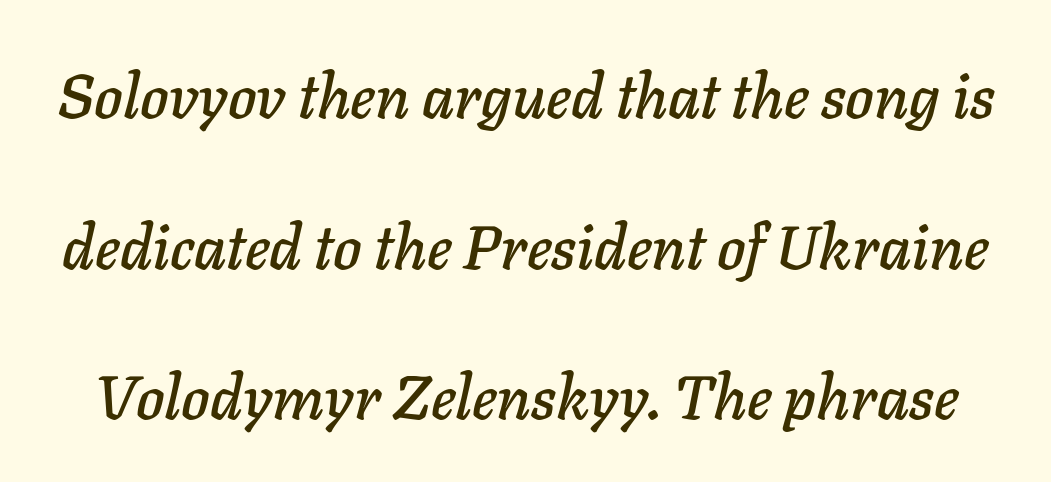
Q: Is the text italic (slanted)? A: Yes, it leans right by about 11 degrees.
Q: Is the text underlined? A: No.
Q: Is the spacing between letters normal or unusually wide? A: Normal.
Q: Is the spacing between lines tight, normal or loose? A: Loose.
Q: Width (condensed, normal, or wide)? A: Normal.
Q: Stroke contrast? A: Low.
Q: x-height? A: Medium.
Q: Monospaced? A: No.
